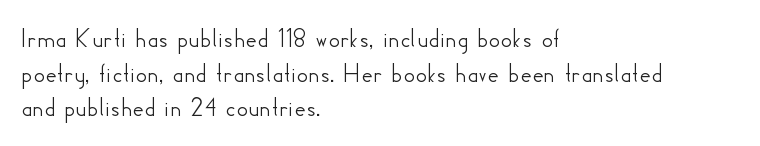
Glance below the letters and you will spot only blank space. Serifs: no, the terminals of the letterforms are clean. Nope, not italic — everything's standing straight. The face used here is proportionally spaced, like ordinary book or web type. Observe the ordinary spacing: letters are neighbours, not strangers.
